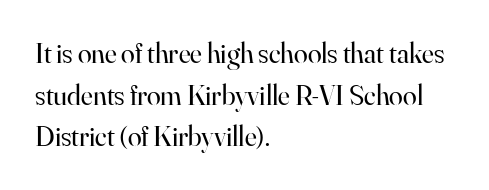
{"serif": "yes", "italic": "no", "bold": "no", "weight": "regular", "width": "normal", "stroke_contrast": "high", "x_height": "small", "monospaced": "no", "underline": "no", "align": "left", "line_spacing": "normal", "line_spacing_ratio": 1.49, "letter_spacing": "normal", "letter_spacing_em": 0.0, "glyph_px": 28}
